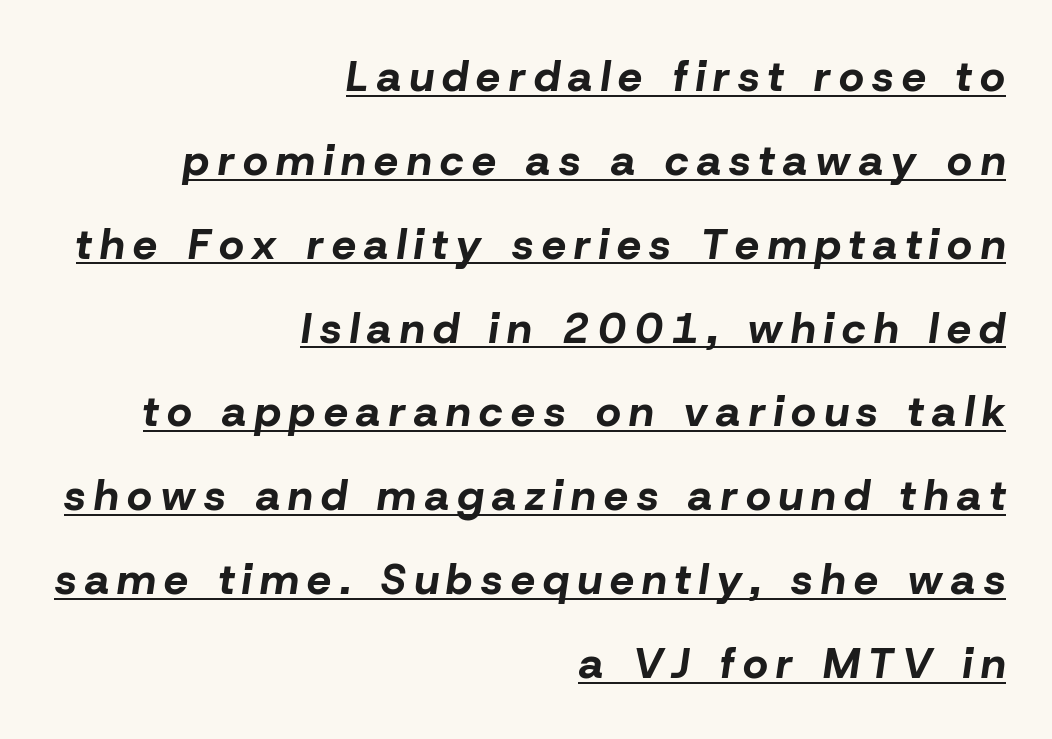
Q: Is the text bold? A: Yes.
Q: Is the text italic (slanted)? A: Yes, it leans right by about 8 degrees.
Q: Is the text underlined? A: Yes.
Q: How is the paragraph aligned? A: Right-aligned.
Q: Is the spacing between letters normal or unusually wide? A: Unusually wide.
Q: Is the spacing between lines tight, normal or loose? A: Loose.
Q: Width (condensed, normal, or wide)? A: Normal.
Q: Stroke contrast? A: Low.
Q: x-height? A: Medium.
Q: Monospaced? A: No.
